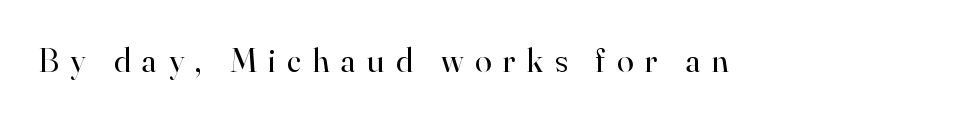
Q: Is the text bold? A: No.
Q: Is the text italic (slanted)? A: No, it is upright.
Q: Is the typeface a serif or a sans-serif typeface? A: Serif.
Q: Is the text underlined? A: No.
Q: Is the spacing between letters normal or unusually wide? A: Unusually wide.
Q: Width (condensed, normal, or wide)? A: Normal.
Q: Stroke contrast? A: High.
Q: x-height? A: Small.
Q: Monospaced? A: No.
